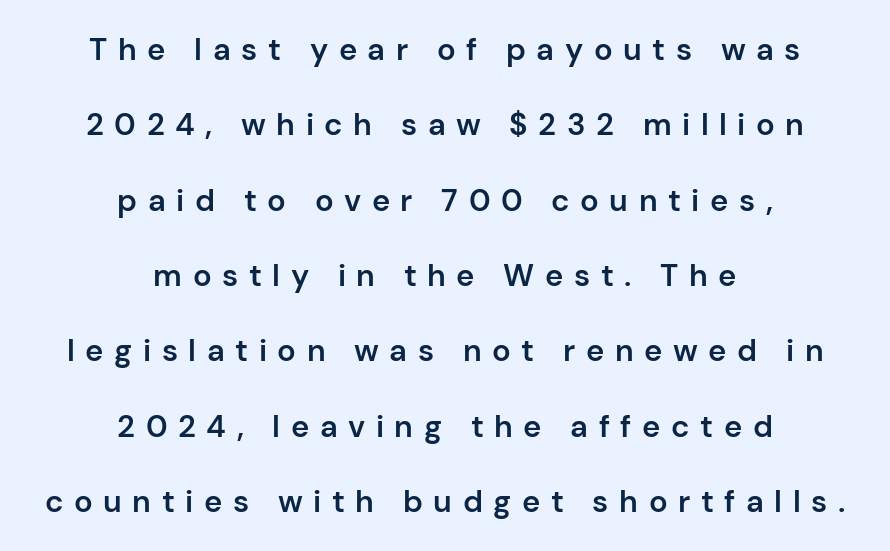
The image shows 31 px semibold sans-serif type, upright; set centered, loose line spacing (2.43x), unusually wide letter spacing (+0.34 em), not underlined; low stroke contrast and a medium x-height.
